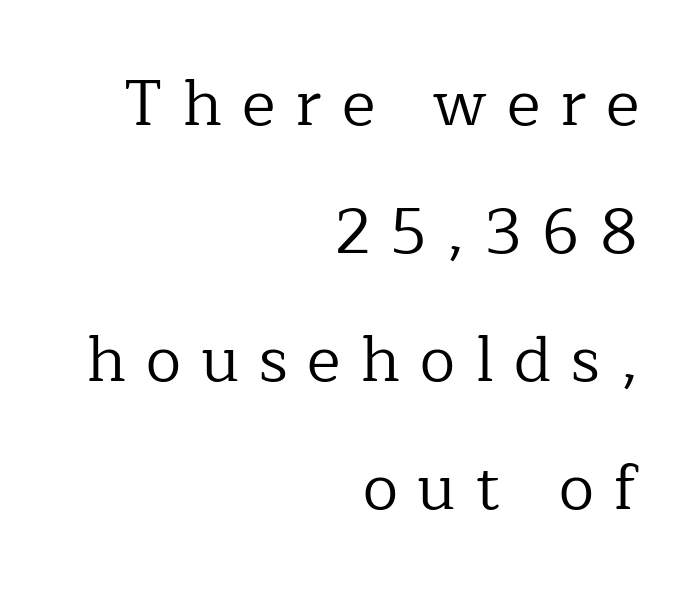
Q: Is the text bold? A: No.
Q: Is the text italic (slanted)? A: No, it is upright.
Q: Is the typeface a serif or a sans-serif typeface? A: Serif.
Q: Is the text underlined? A: No.
Q: How is the paragraph aligned? A: Right-aligned.
Q: Is the spacing between letters normal or unusually wide? A: Unusually wide.
Q: Is the spacing between lines tight, normal or loose? A: Loose.
Q: Width (condensed, normal, or wide)? A: Normal.
Q: Stroke contrast? A: Low.
Q: x-height? A: Medium.
Q: Monospaced? A: No.
